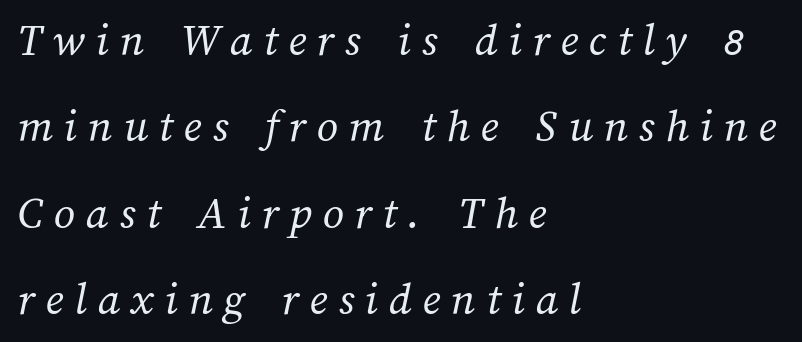
Q: Is the text bold? A: No.
Q: Is the text underlined? A: No.
Q: How is the paragraph aligned? A: Left-aligned.
Q: Is the spacing between letters normal or unusually wide? A: Unusually wide.
Q: Width (condensed, normal, or wide)? A: Normal.
Q: Stroke contrast? A: Medium.
Q: x-height? A: Medium.
Q: Monospaced? A: No.
